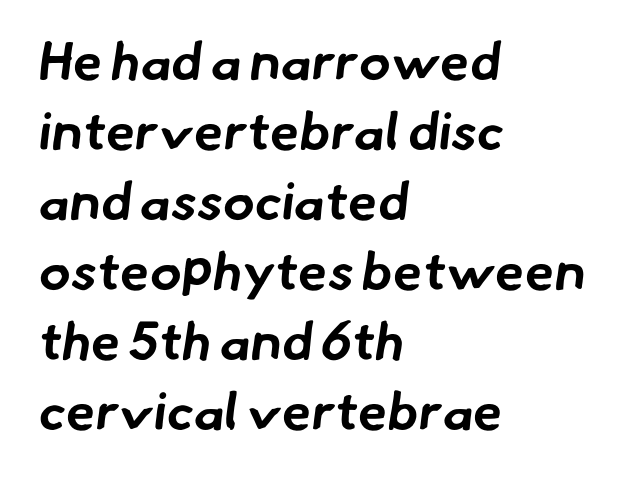
The rendering uses natural spacing where letterforms have individual widths. Students, this is bold: see how much ink each stroke carries. Default kerning and tracking; the words read as compact shapes. The area under the type is left untouched. This sample keeps an unexceptional amount of space between lines. Is this a sans? Yes — the strokes have no serifs.
